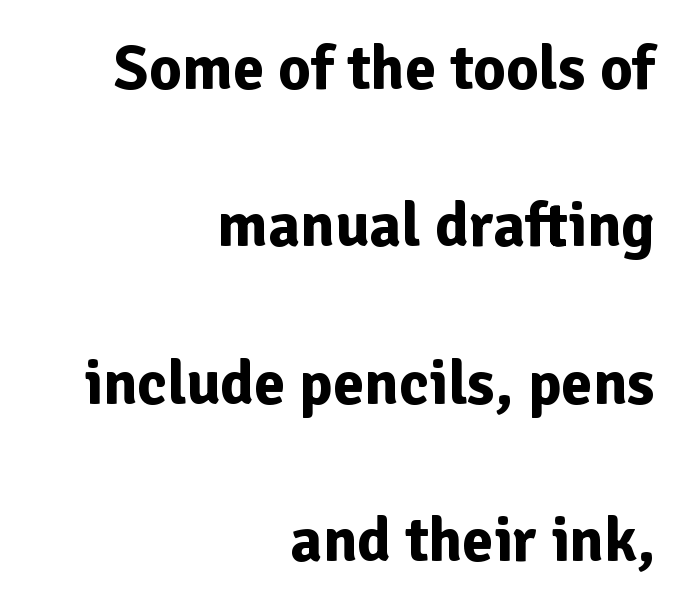
The image shows 63 px bold sans-serif type, upright; set right-aligned, loose line spacing (2.5x), normal letter spacing, not underlined; low stroke contrast and a medium x-height.
